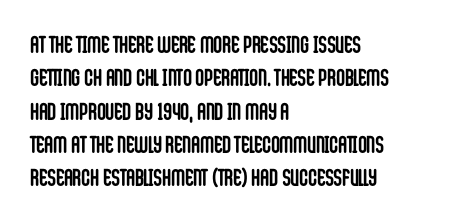
You can tell it's not italic because the verticals are truly vertical. Descender tails drop into unmarked territory. Baseline-to-baseline distance is the conventional proportion of letter height. Nobody touched the tracking dial on this one. Thick stems and heavy bowls — unmistakably bold. One-word summary of the alignment: left.
